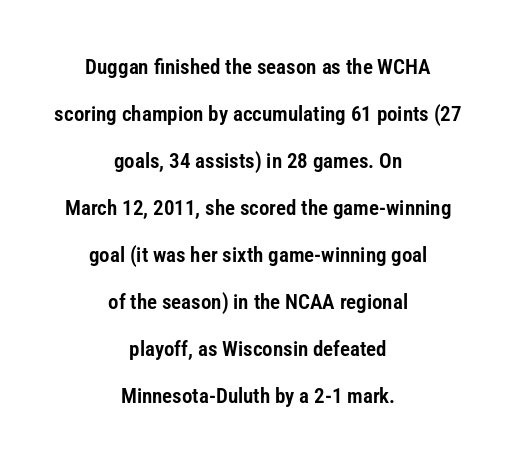
{"italic": "no", "underline": "no", "align": "center", "line_spacing": "loose", "line_spacing_ratio": 2.24, "letter_spacing": "normal", "letter_spacing_em": 0.0, "glyph_px": 21}
